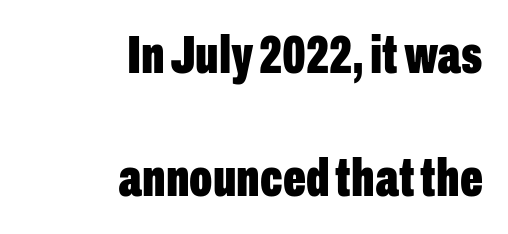
{"serif": "no", "italic": "no", "bold": "yes", "weight": "bold", "width": "condensed", "stroke_contrast": "low", "x_height": "medium", "monospaced": "no", "underline": "no", "align": "right", "line_spacing": "loose", "line_spacing_ratio": 2.28, "letter_spacing": "normal", "letter_spacing_em": 0.0, "glyph_px": 54}
